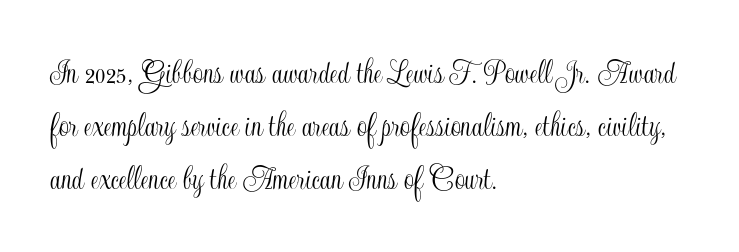
All the whitespace from short lines collects on the right. The designer left line spacing at the default. Words appear dense and cohesive because spacing is normal. A typesetter would call this proportional, since set widths differ per character.
